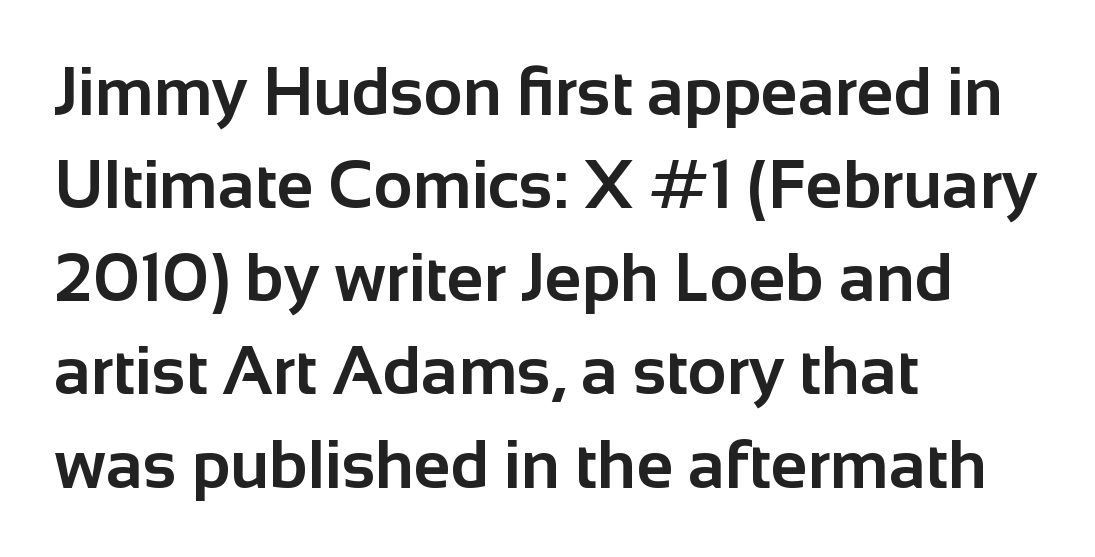
{"serif": "no", "italic": "no", "bold": "yes", "weight": "bold", "width": "normal", "stroke_contrast": "low", "x_height": "medium", "monospaced": "no", "underline": "no", "align": "left", "line_spacing": "normal", "line_spacing_ratio": 1.39, "letter_spacing": "normal", "letter_spacing_em": 0.0, "glyph_px": 67}
